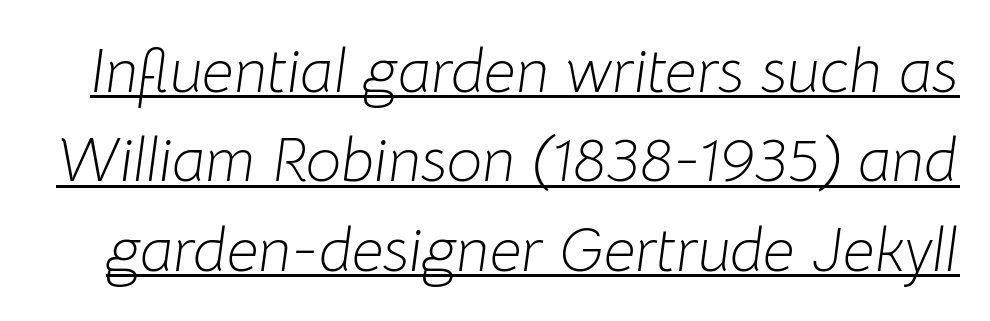
Q: Is the text bold? A: No.
Q: Is the text italic (slanted)? A: Yes, it leans right by about 8 degrees.
Q: Is the text underlined? A: Yes.
Q: Is the spacing between letters normal or unusually wide? A: Normal.
Q: Is the spacing between lines tight, normal or loose? A: Normal.
Q: Width (condensed, normal, or wide)? A: Normal.
Q: Stroke contrast? A: Low.
Q: x-height? A: Medium.
Q: Monospaced? A: No.
